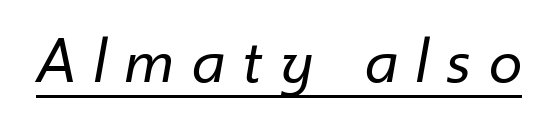
Q: Is the text bold? A: No.
Q: Is the text italic (slanted)? A: Yes, it leans right by about 10 degrees.
Q: Is the text underlined? A: Yes.
Q: Is the spacing between letters normal or unusually wide? A: Unusually wide.
Q: Width (condensed, normal, or wide)? A: Normal.
Q: Stroke contrast? A: Low.
Q: x-height? A: Small.
Q: Monospaced? A: No.
